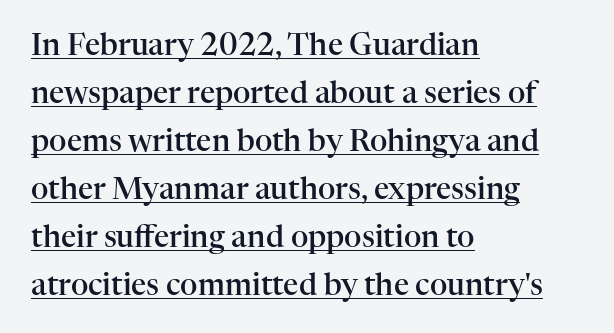
Q: Is the text bold? A: Semi-bold.
Q: Is the text italic (slanted)? A: No, it is upright.
Q: Is the typeface a serif or a sans-serif typeface? A: Serif.
Q: Is the text underlined? A: Yes.
Q: How is the paragraph aligned? A: Left-aligned.
Q: Is the spacing between letters normal or unusually wide? A: Normal.
Q: Is the spacing between lines tight, normal or loose? A: Normal.
Q: Width (condensed, normal, or wide)? A: Normal.
Q: Stroke contrast? A: High.
Q: x-height? A: Medium.
Q: Monospaced? A: No.
